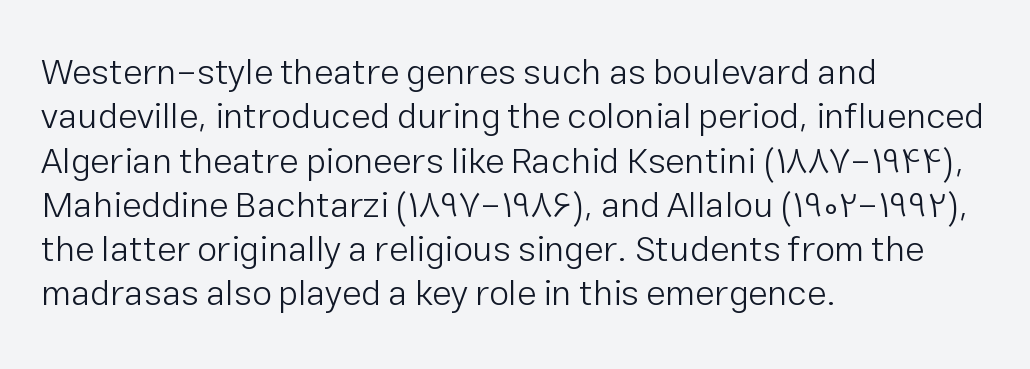
Caption: standard tracking, unaltered. The words here are not underlined. Weight class: somewhere from thin through regular. Line starts are locked; line ends wander. The glyphs in this specimen are sans serif. You could not count columns in this text — the font is proportionally spaced.
